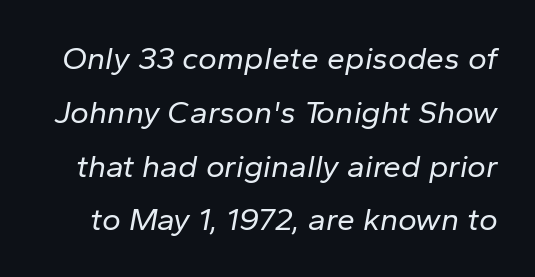
The image shows 32 px regular-weight type, italic (leaning right); set normal line spacing (1.68x), normal letter spacing, not underlined; low stroke contrast and a medium x-height.
